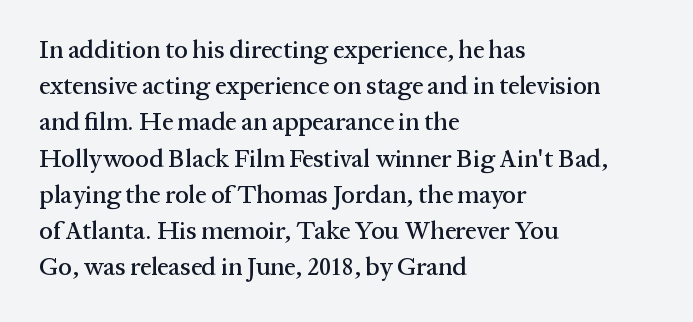
Q: Is the text italic (slanted)? A: No, it is upright.
Q: Is the text underlined? A: No.
Q: How is the paragraph aligned? A: Left-aligned.
Q: Is the spacing between letters normal or unusually wide? A: Normal.
Q: Is the spacing between lines tight, normal or loose? A: Normal.
